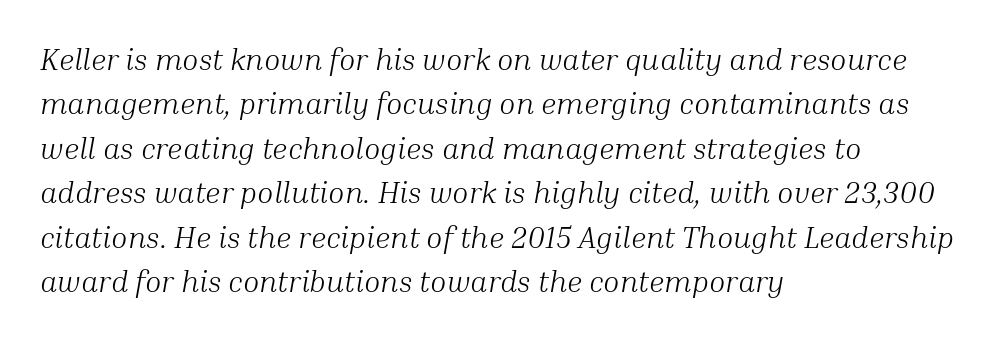
The image shows 30 px light serif type, italic (leaning right); set left-aligned, normal line spacing (1.48x), normal letter spacing, not underlined; medium stroke contrast and a medium x-height.
